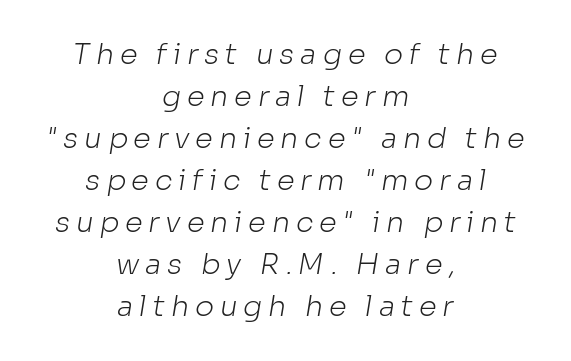
No word sits above an underline. A normal amount of white space separates one row of letters from the next. Line starts and ends both wander, symmetrically. The rendering uses natural spacing where letterforms have individual widths.
